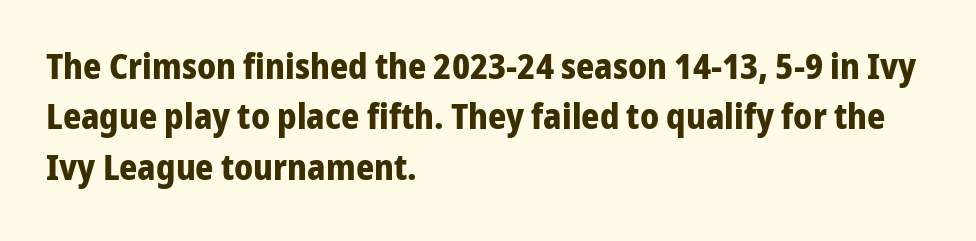
The image shows 35 px bold sans-serif type, upright; set left-aligned, normal line spacing (1.44x), normal letter spacing, not underlined; low stroke contrast and a medium x-height.
